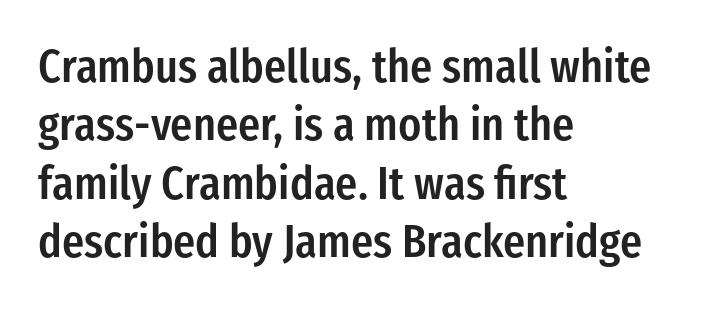
{"serif": "no", "italic": "no", "bold": "semi", "weight": "semibold", "width": "condensed", "stroke_contrast": "low", "x_height": "medium", "monospaced": "no", "underline": "no", "align": "left", "line_spacing": "normal", "line_spacing_ratio": 1.27, "letter_spacing": "normal", "letter_spacing_em": 0.0, "glyph_px": 46}
